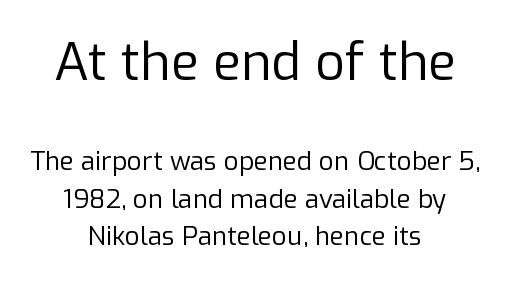
The image shows 52 px regular-weight sans-serif type, upright; set centered, normal line spacing (1.44x), normal letter spacing, not underlined; the first (top) block is 2.0x larger; low stroke contrast and a medium x-height.
